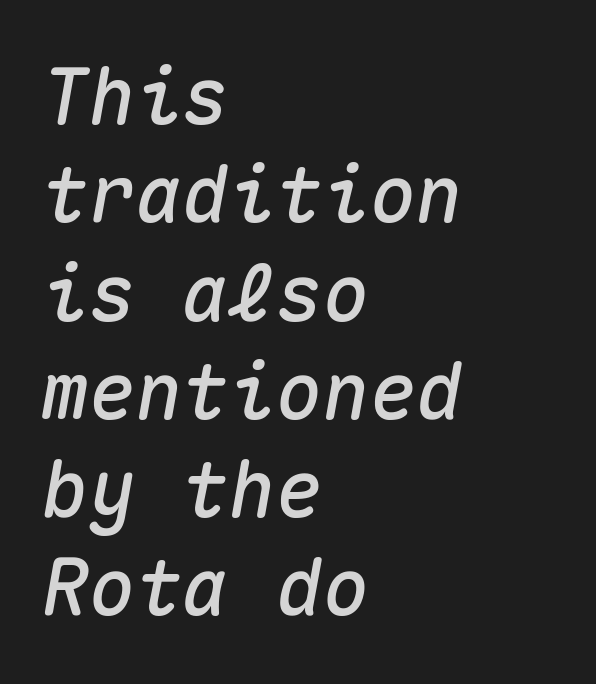
Horizontally, the lines are justified to the leading edge only. Any mark beneath the type? The region is blank. Slant detected: the letters are inclined. The leading is moderate, giving the passage an even texture. The face used here is rendered with its standard letterfit.
